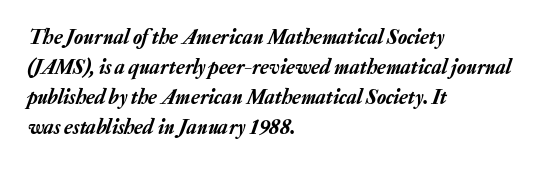
{"italic": "yes", "lean": "right", "slant_degrees": 20, "underline": "no", "align": "left", "line_spacing": "normal", "line_spacing_ratio": 1.43, "letter_spacing": "normal", "letter_spacing_em": 0.0, "glyph_px": 21}
